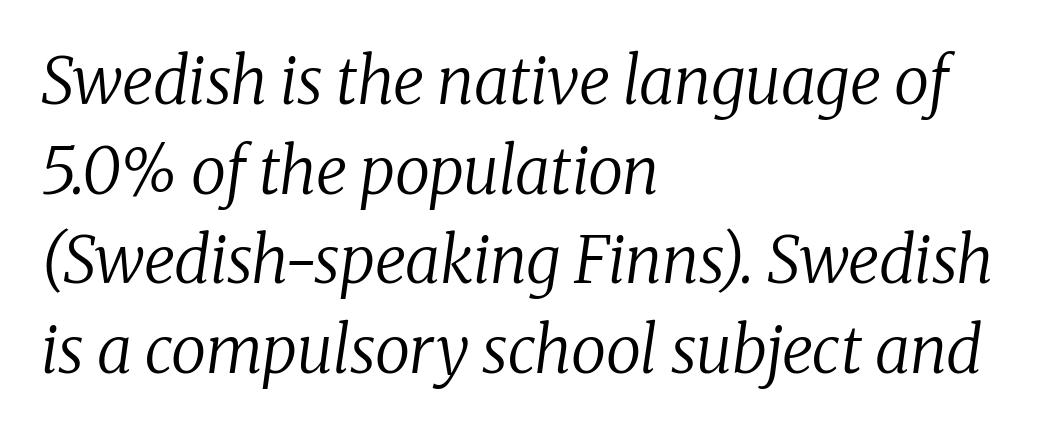
The image shows 64 px regular-weight serif type, italic (leaning right); set left-aligned, normal line spacing (1.4x), normal letter spacing, not underlined; low stroke contrast and a medium x-height.
